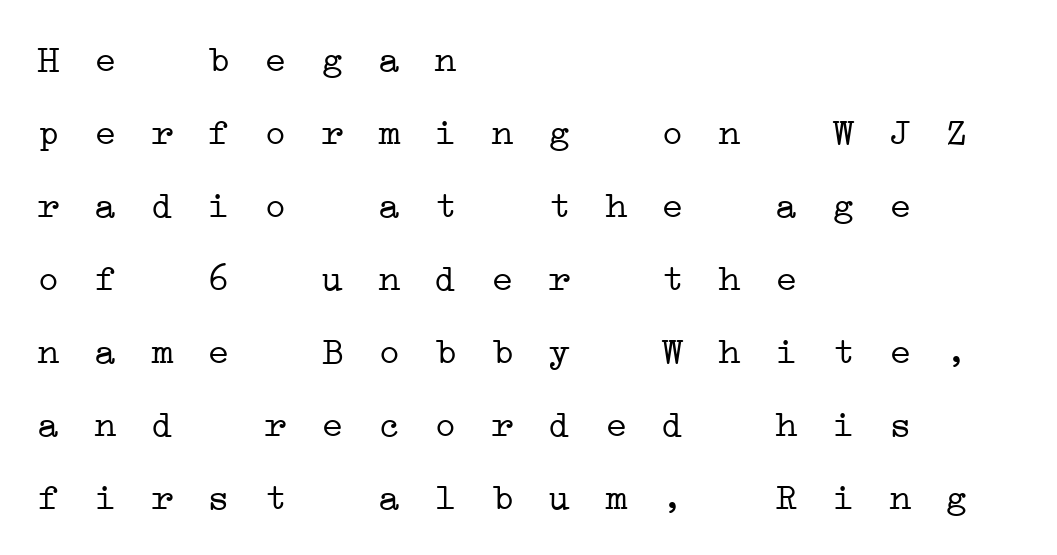
Notice how the passage keeps a crisp vertical edge on the left only. The rendering uses a large line-height, opening up the rows. Any mark beneath the type? The region is blank. The tracking jumps out immediately: characters are airy and widely separated. Do the characters align in a grid? Yes, the font is monospaced.
